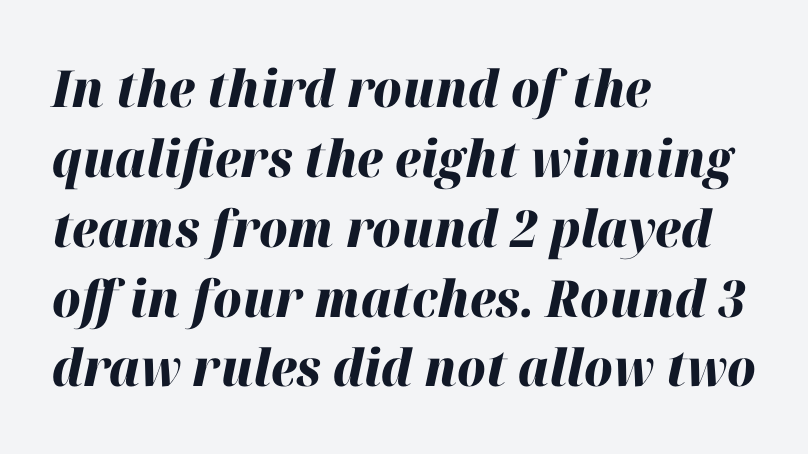
The image shows 51 px heavy type, italic (leaning right); set left-aligned, normal line spacing (1.37x), normal letter spacing, not underlined; high stroke contrast and a medium x-height.
